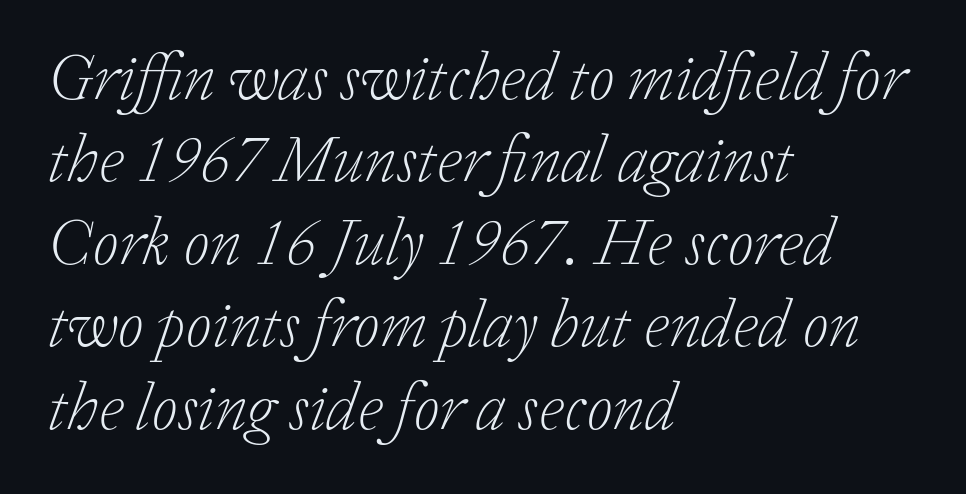
Looks like regular typesetting: each glyph gets only the width it needs. Heft: none added — not bold. Small tapered or slab feet sit at the stroke ends, so this counts as serif. The typesetter chose a ragged-right arrangement here. Underline: absent. Inter-character spacing is left at the font's built-in metrics.
